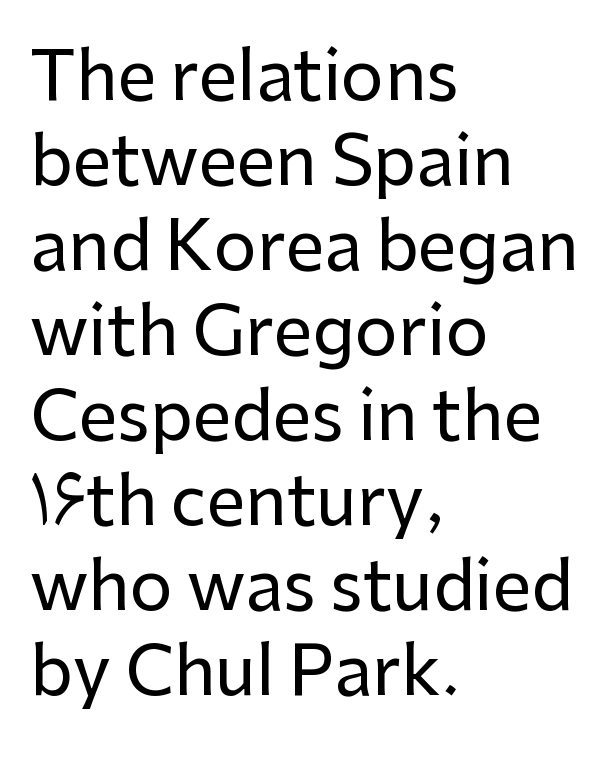
The image shows 68 px sans-serif type, upright; set left-aligned, normal line spacing (1.25x), normal letter spacing, not underlined; low stroke contrast and a medium x-height.
